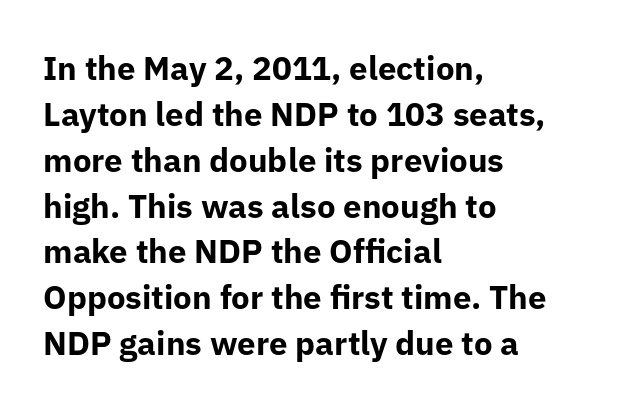
{"serif": "no", "italic": "no", "bold": "yes", "weight": "bold", "width": "normal", "stroke_contrast": "low", "x_height": "medium", "monospaced": "no", "underline": "no", "align": "left", "line_spacing": "normal", "line_spacing_ratio": 1.39, "letter_spacing": "normal", "letter_spacing_em": 0.0, "glyph_px": 33}
